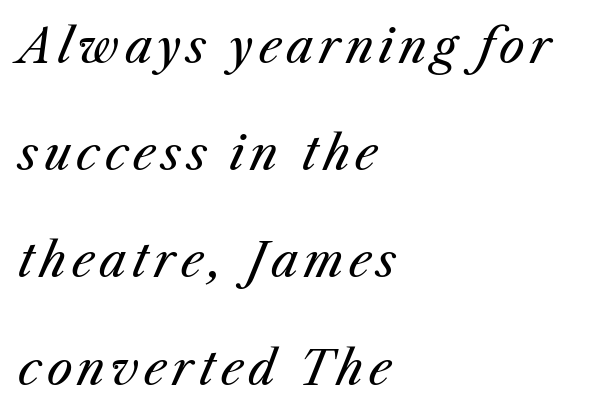
The image shows 46 px regular-weight type, italic (leaning right); set left-aligned, loose line spacing (2.33x), not underlined; medium stroke contrast and a medium x-height.
